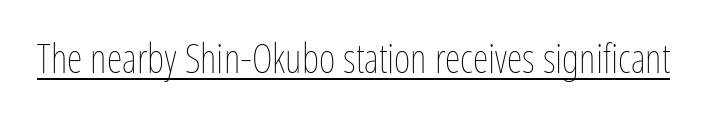
You could not count columns in this text — the font is proportionally spaced. Glance below the letters and you will spot a drawn line. This rendering leaves character spacing at its baseline value. The characters are drawn with everyday or finer stroke widths.
